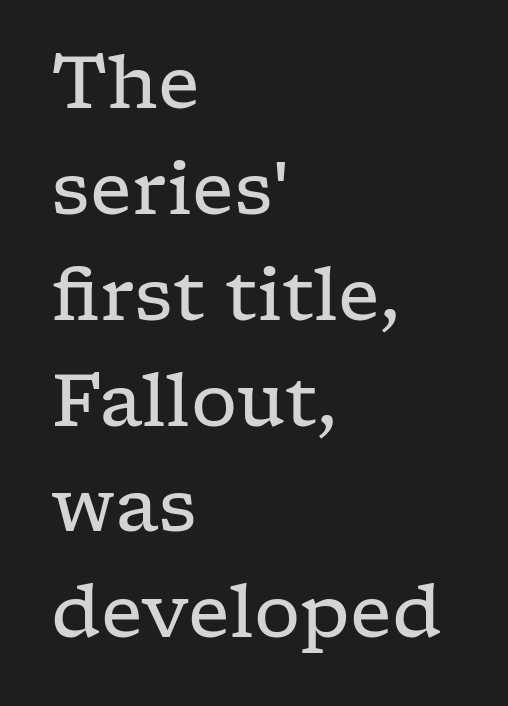
Q: Is the text bold? A: No.
Q: Is the text italic (slanted)? A: No, it is upright.
Q: Is the typeface a serif or a sans-serif typeface? A: Serif.
Q: Is the text underlined? A: No.
Q: How is the paragraph aligned? A: Left-aligned.
Q: Is the spacing between letters normal or unusually wide? A: Normal.
Q: Is the spacing between lines tight, normal or loose? A: Normal.
Q: Width (condensed, normal, or wide)? A: Wide.
Q: Stroke contrast? A: Low.
Q: x-height? A: Medium.
Q: Monospaced? A: No.
